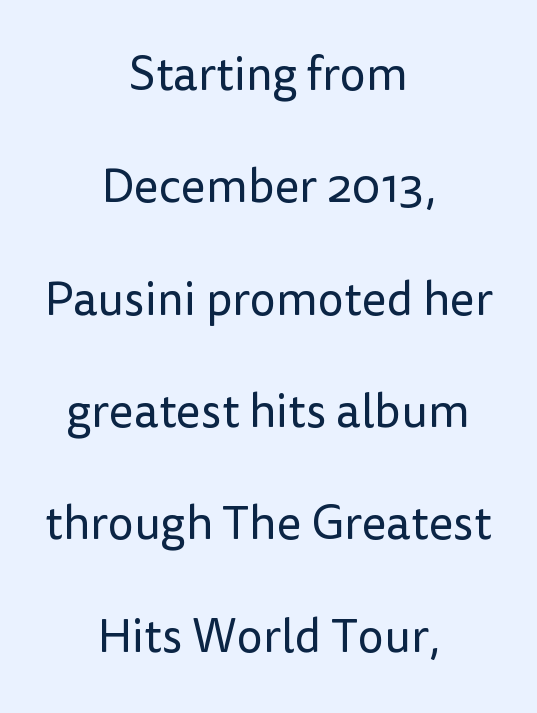
{"serif": "no", "italic": "no", "bold": "no", "weight": "regular", "width": "normal", "stroke_contrast": "low", "x_height": "medium", "monospaced": "no", "underline": "no", "align": "center", "line_spacing": "loose", "line_spacing_ratio": 2.39, "letter_spacing": "normal", "letter_spacing_em": 0.0, "glyph_px": 47}
